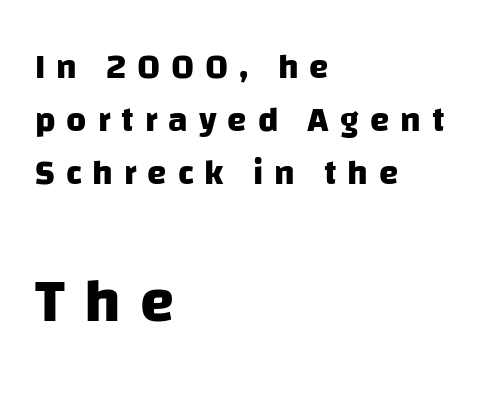
{"serif": "no", "bold": "yes", "weight": "heavy", "width": "normal", "stroke_contrast": "low", "x_height": "large", "monospaced": "no", "underline": "no", "align": "left", "line_spacing": "normal", "line_spacing_ratio": 1.52, "letter_spacing": "wide", "letter_spacing_em": 0.31, "larger_block": "second", "size_ratio": 1.77, "glyph_px": 62}
